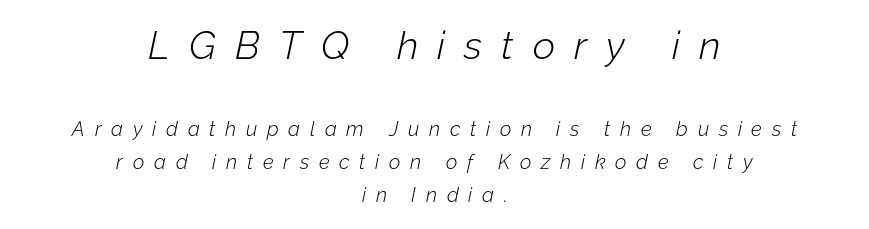
{"italic": "yes", "lean": "right", "slant_degrees": 12, "bold": "no", "weight": "light", "width": "normal", "stroke_contrast": "low", "x_height": "medium", "monospaced": "no", "underline": "no", "align": "center", "line_spacing": "normal", "line_spacing_ratio": 1.64, "letter_spacing": "wide", "letter_spacing_em": 0.49, "larger_block": "first", "size_ratio": 1.95, "glyph_px": 39}
